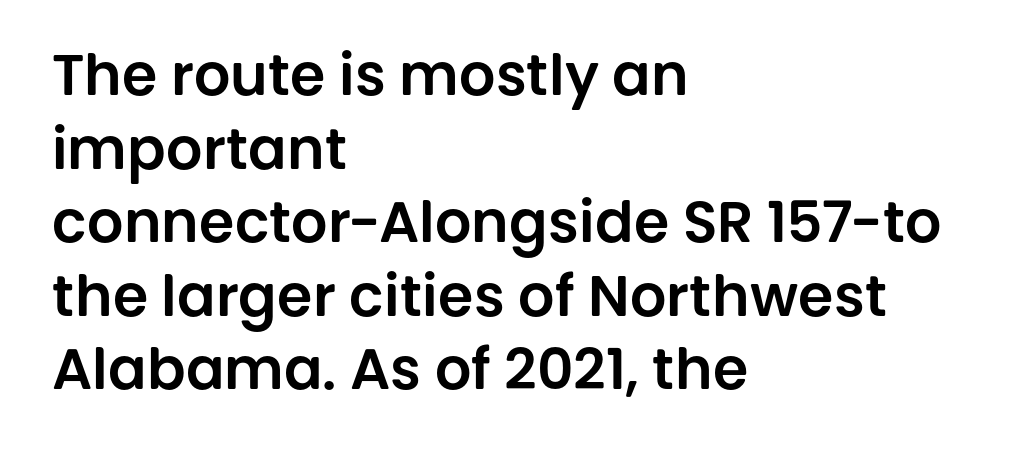
Q: Is the text italic (slanted)? A: No, it is upright.
Q: Is the typeface a serif or a sans-serif typeface? A: Sans-serif.
Q: Is the text underlined? A: No.
Q: How is the paragraph aligned? A: Left-aligned.
Q: Is the spacing between letters normal or unusually wide? A: Normal.
Q: Is the spacing between lines tight, normal or loose? A: Normal.
Q: Width (condensed, normal, or wide)? A: Normal.
Q: Stroke contrast? A: Low.
Q: x-height? A: Large.
Q: Monospaced? A: No.
